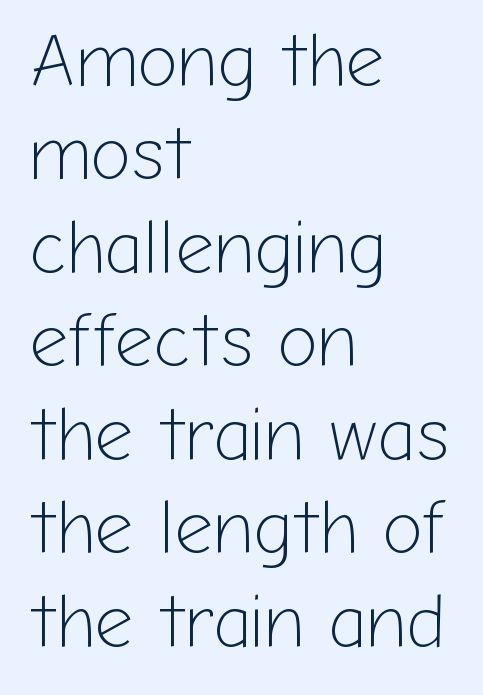
Q: Is the text bold? A: No.
Q: Is the text italic (slanted)? A: No, it is upright.
Q: Is the typeface a serif or a sans-serif typeface? A: Sans-serif.
Q: Is the text underlined? A: No.
Q: How is the paragraph aligned? A: Left-aligned.
Q: Is the spacing between letters normal or unusually wide? A: Normal.
Q: Width (condensed, normal, or wide)? A: Normal.
Q: Stroke contrast? A: Low.
Q: x-height? A: Medium.
Q: Monospaced? A: No.
